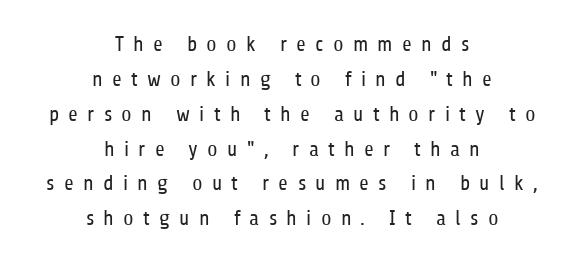
{"italic": "no", "bold": "no", "underline": "no", "align": "center", "line_spacing": "normal", "line_spacing_ratio": 1.66, "letter_spacing": "wide", "letter_spacing_em": 0.44, "glyph_px": 21}
